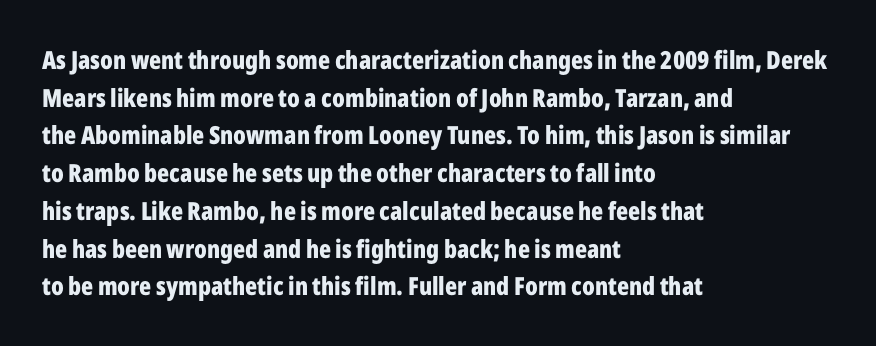
The image shows 25 px bold type, upright; set left-aligned, normal line spacing (1.51x), normal letter spacing, not underlined.
